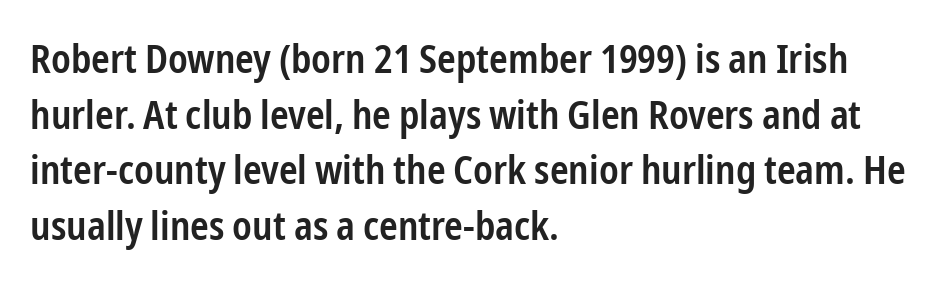
Q: Is the text bold? A: Semi-bold.
Q: Is the text italic (slanted)? A: No, it is upright.
Q: Is the typeface a serif or a sans-serif typeface? A: Sans-serif.
Q: Is the text underlined? A: No.
Q: How is the paragraph aligned? A: Left-aligned.
Q: Is the spacing between letters normal or unusually wide? A: Normal.
Q: Is the spacing between lines tight, normal or loose? A: Normal.
Q: Width (condensed, normal, or wide)? A: Condensed.
Q: Stroke contrast? A: Low.
Q: x-height? A: Medium.
Q: Monospaced? A: No.
